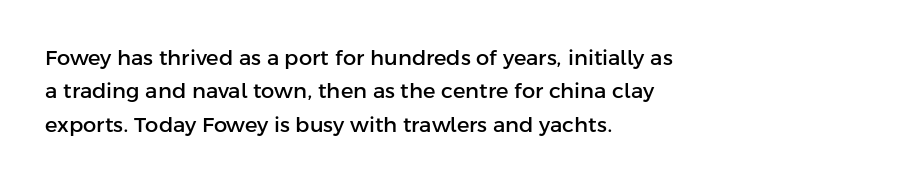
The image shows 21 px text type, upright; set left-aligned, normal line spacing (1.59x), normal letter spacing, not underlined.
